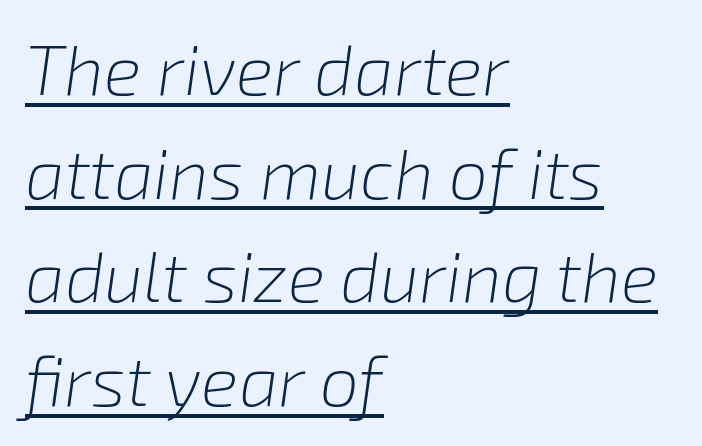
Q: Is the text bold? A: No.
Q: Is the text italic (slanted)? A: Yes, it leans right by about 8 degrees.
Q: Is the text underlined? A: Yes.
Q: How is the paragraph aligned? A: Left-aligned.
Q: Is the spacing between letters normal or unusually wide? A: Normal.
Q: Is the spacing between lines tight, normal or loose? A: Normal.
Q: Width (condensed, normal, or wide)? A: Normal.
Q: Stroke contrast? A: Low.
Q: x-height? A: Medium.
Q: Monospaced? A: No.
